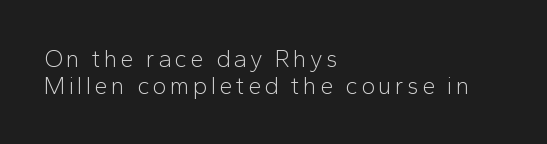
The image shows 24 px text type, upright; set left-aligned, tight line spacing (1.12x), not underlined.
